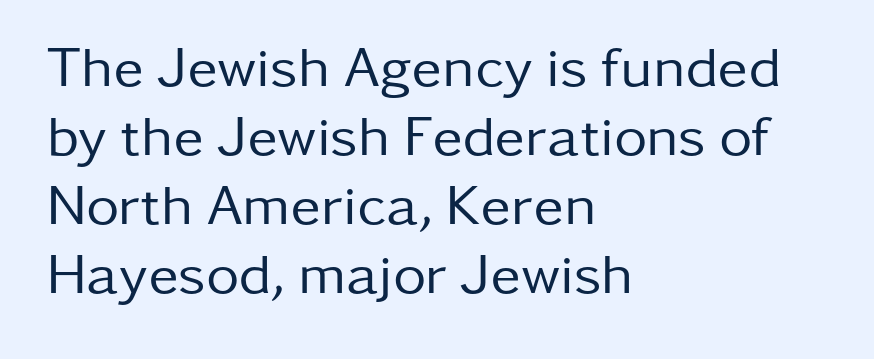
{"serif": "no", "italic": "no", "bold": "no", "weight": "regular", "width": "normal", "stroke_contrast": "low", "x_height": "medium", "monospaced": "no", "underline": "no", "align": "left", "line_spacing_ratio": 1.21, "letter_spacing": "normal", "letter_spacing_em": 0.0, "glyph_px": 57}
